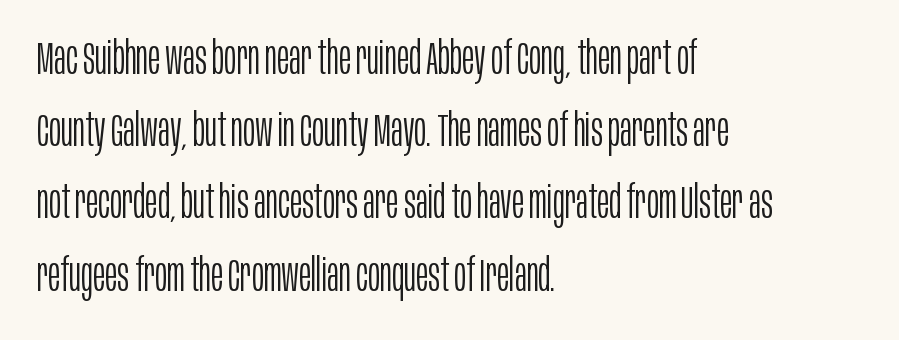
Observe the ordinary spacing: letters are neighbours, not strangers. If you drew a ruler down the left edge, every line would touch it. Type without underlining. I'd call this a sans setting — the letters go barefoot. A normal amount of white space separates one row of letters from the next. Posture: vertical.
